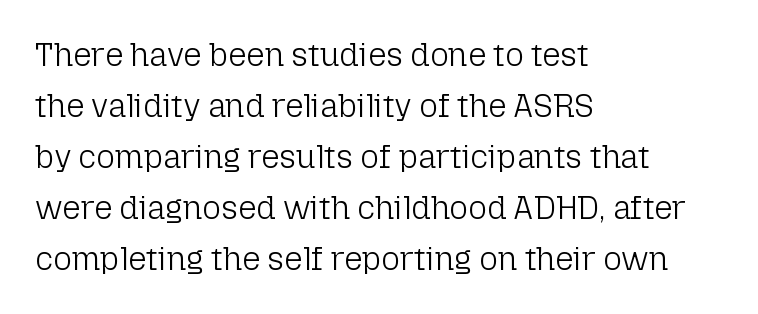
{"serif": "no", "italic": "no", "bold": "no", "weight": "light", "width": "normal", "stroke_contrast": "low", "x_height": "medium", "monospaced": "no", "underline": "no", "align": "left", "line_spacing": "normal", "line_spacing_ratio": 1.59, "letter_spacing": "normal", "letter_spacing_em": 0.0, "glyph_px": 32}
